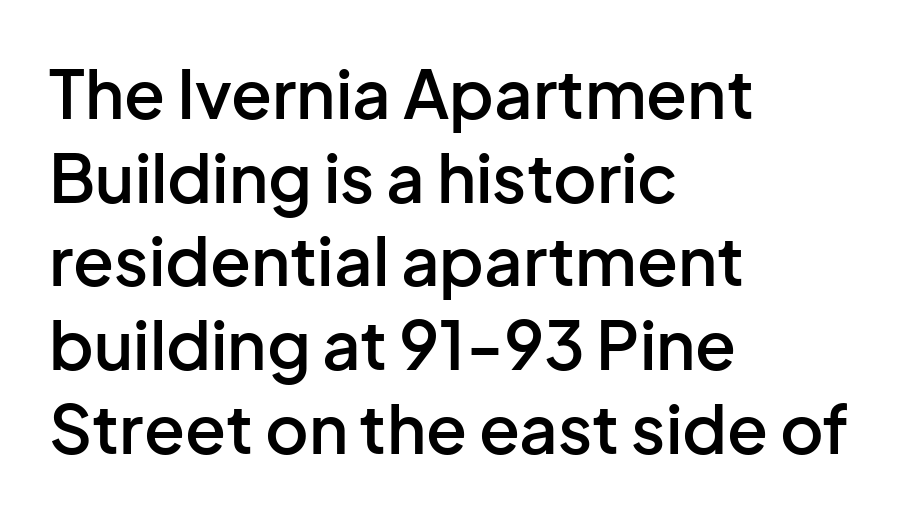
{"serif": "no", "italic": "no", "bold": "semi", "weight": "semibold", "width": "normal", "stroke_contrast": "low", "x_height": "medium", "monospaced": "no", "underline": "no", "align": "left", "line_spacing": "normal", "line_spacing_ratio": 1.25, "letter_spacing": "normal", "letter_spacing_em": 0.0, "glyph_px": 67}
